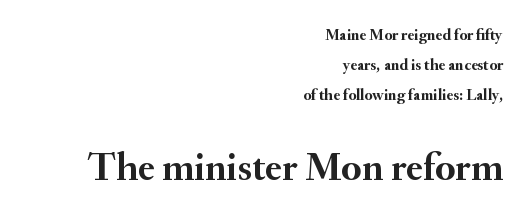
Q: Is the text bold? A: Yes.
Q: Is the text italic (slanted)? A: No, it is upright.
Q: Is the typeface a serif or a sans-serif typeface? A: Serif.
Q: Is the text underlined? A: No.
Q: How is the paragraph aligned? A: Right-aligned.
Q: Is the spacing between letters normal or unusually wide? A: Normal.
Q: Which block of text is set in a larger size, the first (top) or the second (bottom)? A: The second (bottom) one.
Q: Width (condensed, normal, or wide)? A: Normal.
Q: Stroke contrast? A: Medium.
Q: x-height? A: Small.
Q: Monospaced? A: No.
